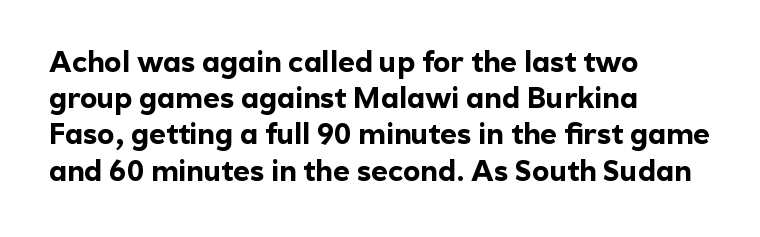
Q: Is the text bold? A: Yes.
Q: Is the text italic (slanted)? A: No, it is upright.
Q: Is the typeface a serif or a sans-serif typeface? A: Sans-serif.
Q: Is the text underlined? A: No.
Q: How is the paragraph aligned? A: Left-aligned.
Q: Is the spacing between letters normal or unusually wide? A: Normal.
Q: Is the spacing between lines tight, normal or loose? A: Normal.
Q: Width (condensed, normal, or wide)? A: Normal.
Q: x-height? A: Medium.
Q: Monospaced? A: No.
